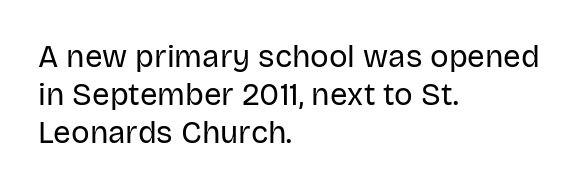
Q: Is the text bold? A: No.
Q: Is the text italic (slanted)? A: No, it is upright.
Q: Is the typeface a serif or a sans-serif typeface? A: Sans-serif.
Q: Is the text underlined? A: No.
Q: How is the paragraph aligned? A: Left-aligned.
Q: Is the spacing between letters normal or unusually wide? A: Normal.
Q: Width (condensed, normal, or wide)? A: Normal.
Q: Stroke contrast? A: Low.
Q: x-height? A: Large.
Q: Monospaced? A: No.
